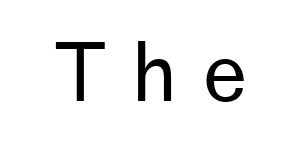
{"serif": "no", "italic": "no", "bold": "no", "weight": "regular", "width": "normal", "stroke_contrast": "low", "x_height": "medium", "monospaced": "no", "underline": "no", "letter_spacing": "wide", "letter_spacing_em": 0.32, "glyph_px": 79}
